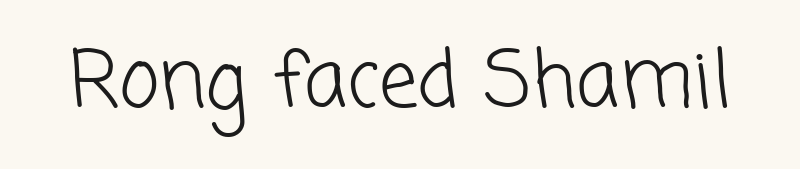
Q: Is the text bold? A: No.
Q: Is the typeface a serif or a sans-serif typeface? A: Sans-serif.
Q: Is the text underlined? A: No.
Q: Is the spacing between letters normal or unusually wide? A: Normal.
Q: Width (condensed, normal, or wide)? A: Normal.
Q: Stroke contrast? A: Low.
Q: x-height? A: Medium.
Q: Monospaced? A: No.
